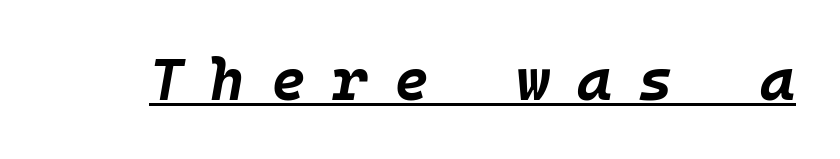
Display-style spreading of the glyphs; the letterfit is very open. When letters slant like this, we call the style italic. Students, this is bold: see how much ink each stroke carries. The rendering uses the underline text-decoration.
